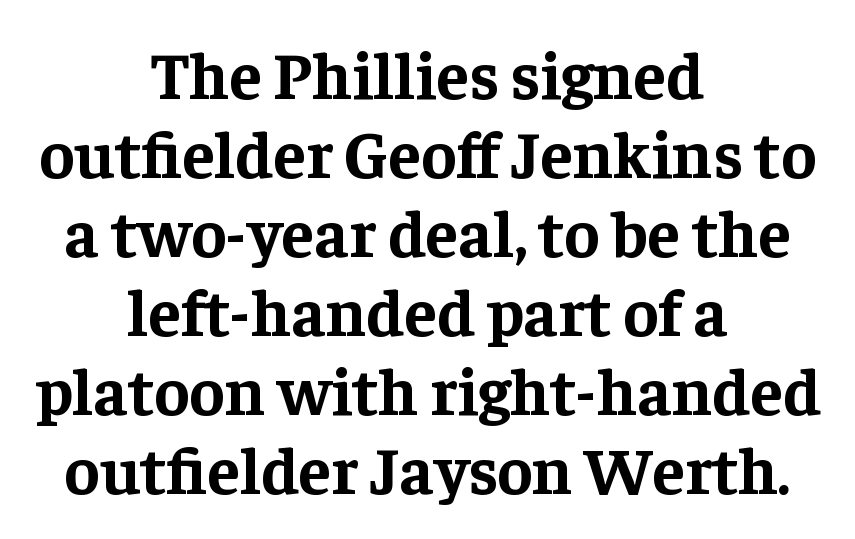
The passage shown is typed in a proportional face where columns would drift. Compared with a flush-left layout, this one balances lines on the center instead. Unlike italic type, these characters show no tilt at all. Nobody touched the tracking dial on this one.
